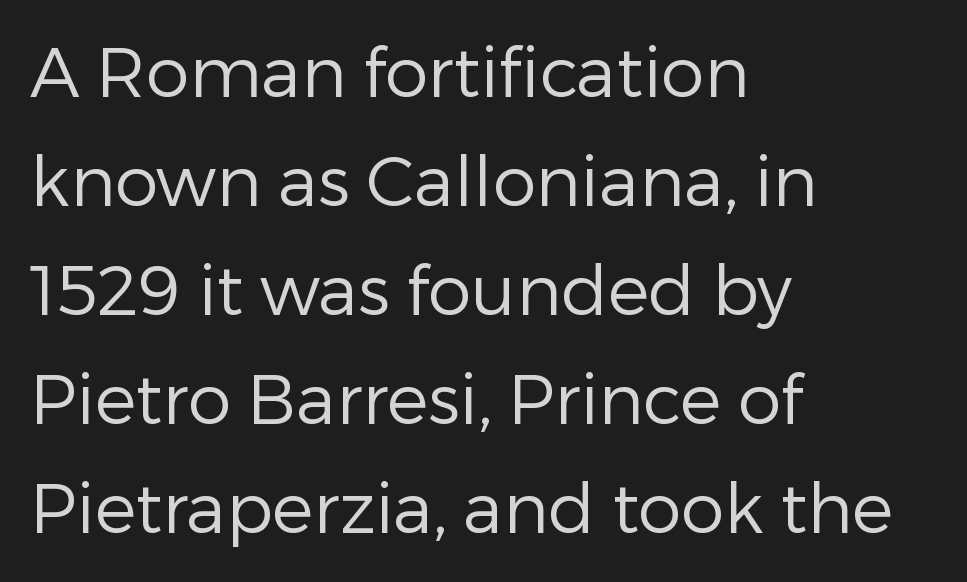
Unlike italic type, these characters show no tilt at all. Proportional: the letters do not fall into vertical columns. The paragraph shown leans on its left margin. Unmarked baselines from the first word to the last.
